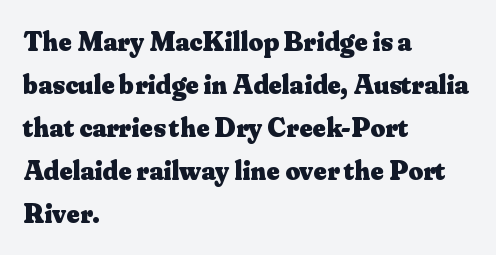
Q: Is the text bold? A: Yes.
Q: Is the text italic (slanted)? A: No, it is upright.
Q: Is the typeface a serif or a sans-serif typeface? A: Serif.
Q: Is the text underlined? A: No.
Q: How is the paragraph aligned? A: Left-aligned.
Q: Is the spacing between letters normal or unusually wide? A: Normal.
Q: Is the spacing between lines tight, normal or loose? A: Normal.
Q: Width (condensed, normal, or wide)? A: Normal.
Q: Stroke contrast? A: Medium.
Q: x-height? A: Small.
Q: Monospaced? A: No.
